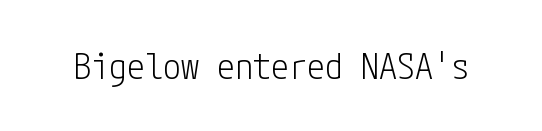
Characters remain perfectly vertical along every line. Look at the tracking — it's just the regular setting, nothing added. The letters carry no serifs — their stems end cleanly without finishing strokes. The typeface has the unassuming heft of standard copy or less. Has an underline been added? It has not.
